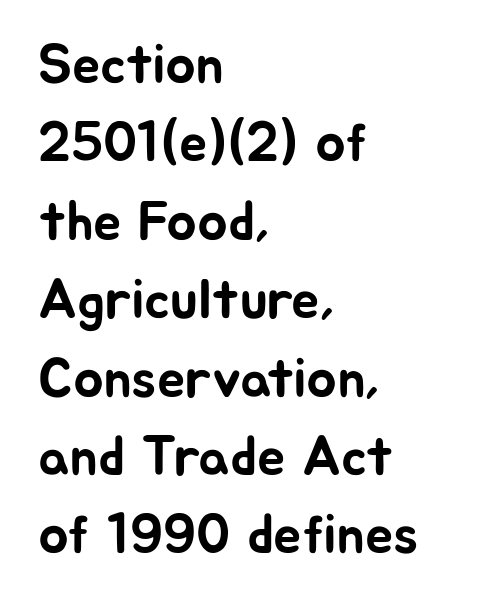
The image shows 56 px sans-serif type, upright; set left-aligned, normal line spacing (1.4x), normal letter spacing, not underlined; low stroke contrast and a medium x-height.
